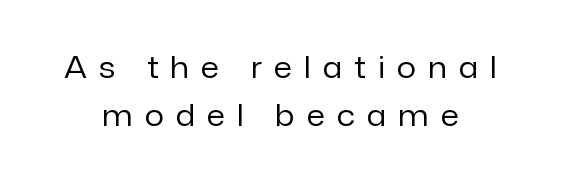
{"serif": "no", "italic": "no", "bold": "no", "weight": "regular", "width": "normal", "stroke_contrast": "low", "x_height": "medium", "monospaced": "no", "underline": "no", "align": "center", "line_spacing": "normal", "line_spacing_ratio": 1.59, "letter_spacing": "wide", "letter_spacing_em": 0.41, "glyph_px": 30}
